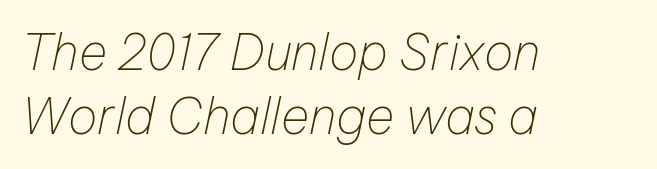
The image shows 49 px thin type, italic (leaning right); set left-aligned, normal line spacing (1.31x), normal letter spacing, not underlined; low stroke contrast and a medium x-height.
